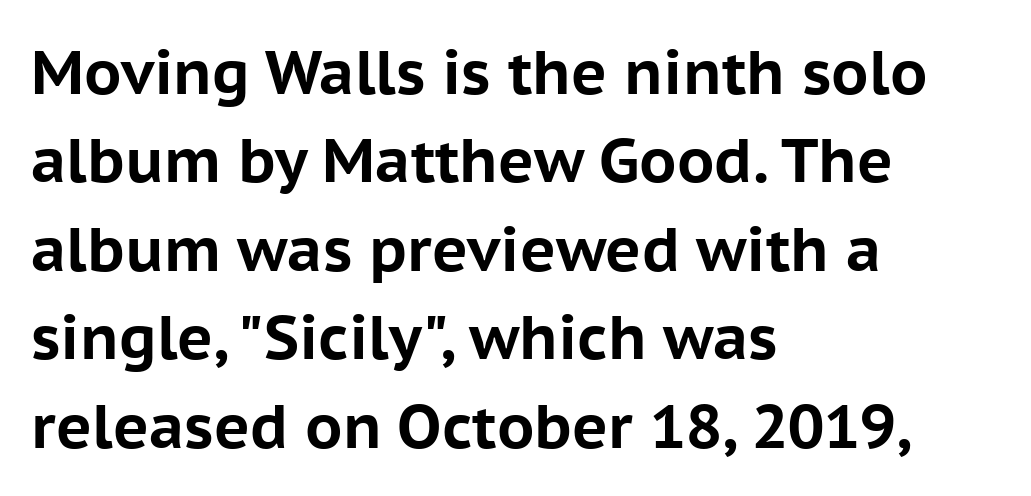
The image shows 61 px bold sans-serif type, upright; set left-aligned, normal line spacing (1.45x), normal letter spacing, not underlined; low stroke contrast and a medium x-height.
